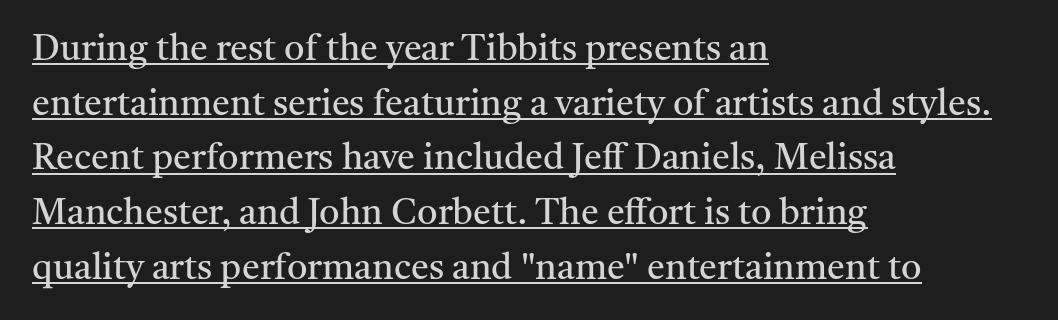
In terms of letterform style, serifs are clearly present. A light-to-regular cut is what we see here. Nope, not italic — everything's standing straight. Compared with undecorated copy, this sample adds a rule below the words. Each letter keeps its own natural width here, so spacing adapts to shape.
